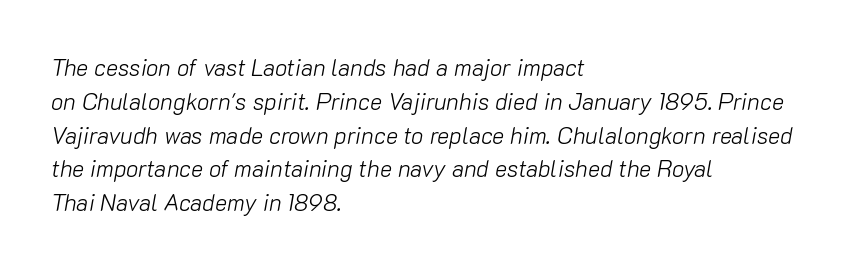
The image shows 23 px text type, italic (leaning right); set left-aligned, normal line spacing (1.47x), normal letter spacing, not underlined.
